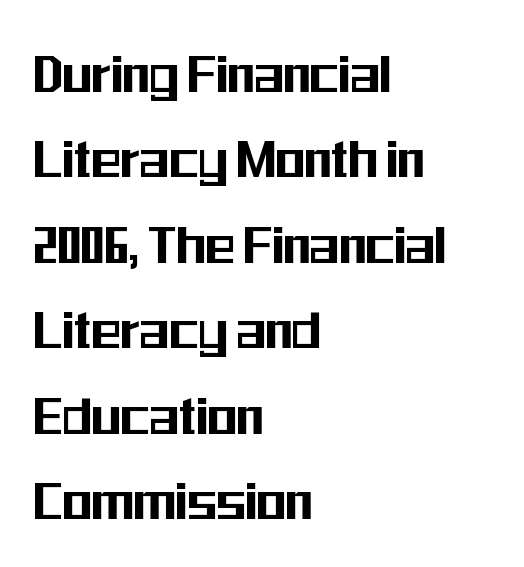
The image shows 61 px condensed sans-serif type, upright; set left-aligned, normal line spacing (1.4x), normal letter spacing, not underlined; medium stroke contrast and a medium x-height.
